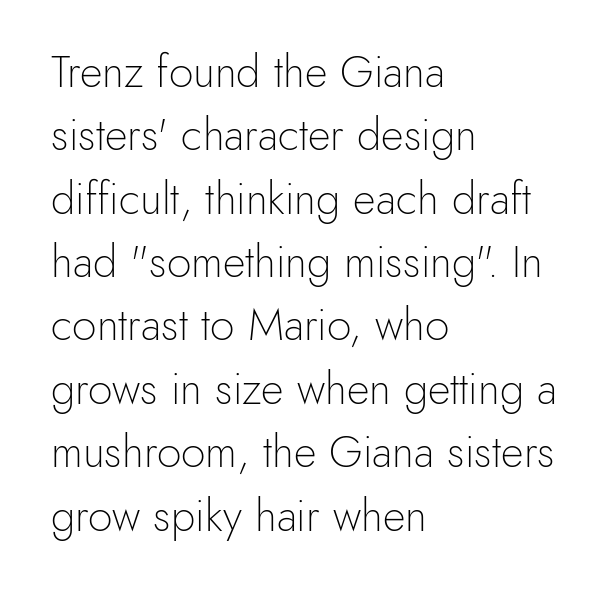
Compared with a typical body face, this is equally light or lighter still. Vertical strokes here are truly vertical. Spacing verdict: proportional, widths tailored to each character. In terms of letterspacing, this is plain default setting.
